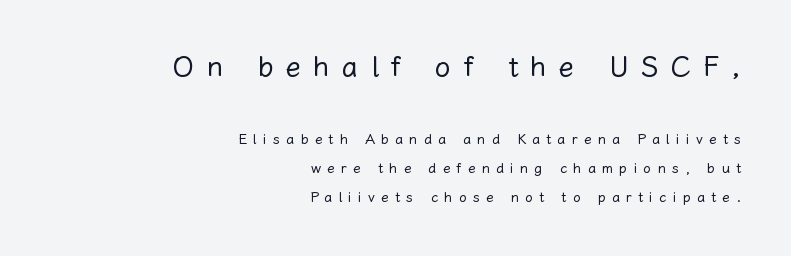
{"italic": "no", "bold": "no", "weight": "regular", "width": "normal", "stroke_contrast": "low", "x_height": "medium", "monospaced": "no", "underline": "no", "align": "right", "line_spacing": "loose", "line_spacing_ratio": 2.08, "letter_spacing": "wide", "letter_spacing_em": 0.44, "larger_block": "first", "size_ratio": 2.0, "glyph_px": 28}
